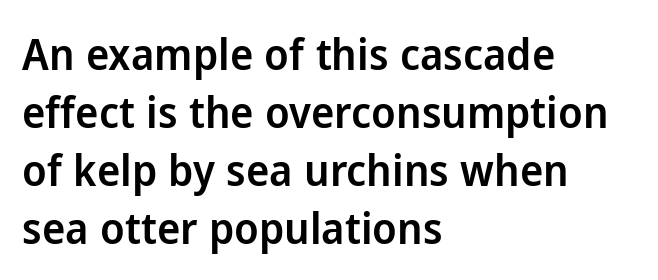
Q: Is the text bold? A: Semi-bold.
Q: Is the text italic (slanted)? A: No, it is upright.
Q: Is the typeface a serif or a sans-serif typeface? A: Sans-serif.
Q: Is the text underlined? A: No.
Q: How is the paragraph aligned? A: Left-aligned.
Q: Is the spacing between letters normal or unusually wide? A: Normal.
Q: Is the spacing between lines tight, normal or loose? A: Normal.
Q: Width (condensed, normal, or wide)? A: Normal.
Q: Stroke contrast? A: Low.
Q: x-height? A: Medium.
Q: Monospaced? A: No.
